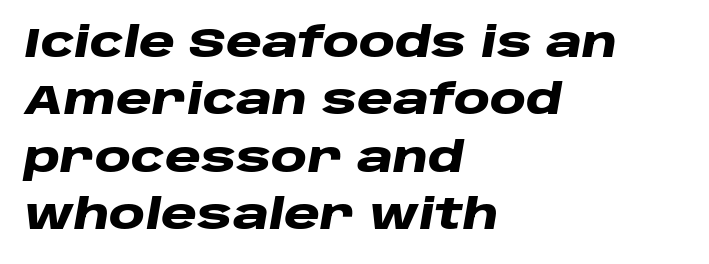
The image shows 41 px heavy, wide type, italic (leaning right); set left-aligned, normal line spacing (1.4x), normal letter spacing, not underlined; low stroke contrast and a large x-height.
